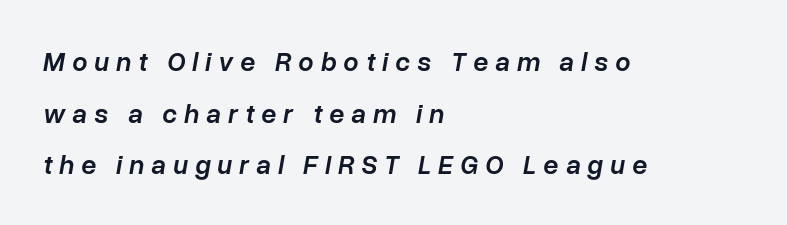
Q: Is the text bold? A: Semi-bold.
Q: Is the text italic (slanted)? A: Yes, it leans right by about 10 degrees.
Q: Is the text underlined? A: No.
Q: How is the paragraph aligned? A: Left-aligned.
Q: Is the spacing between letters normal or unusually wide? A: Unusually wide.
Q: Is the spacing between lines tight, normal or loose? A: Loose.
